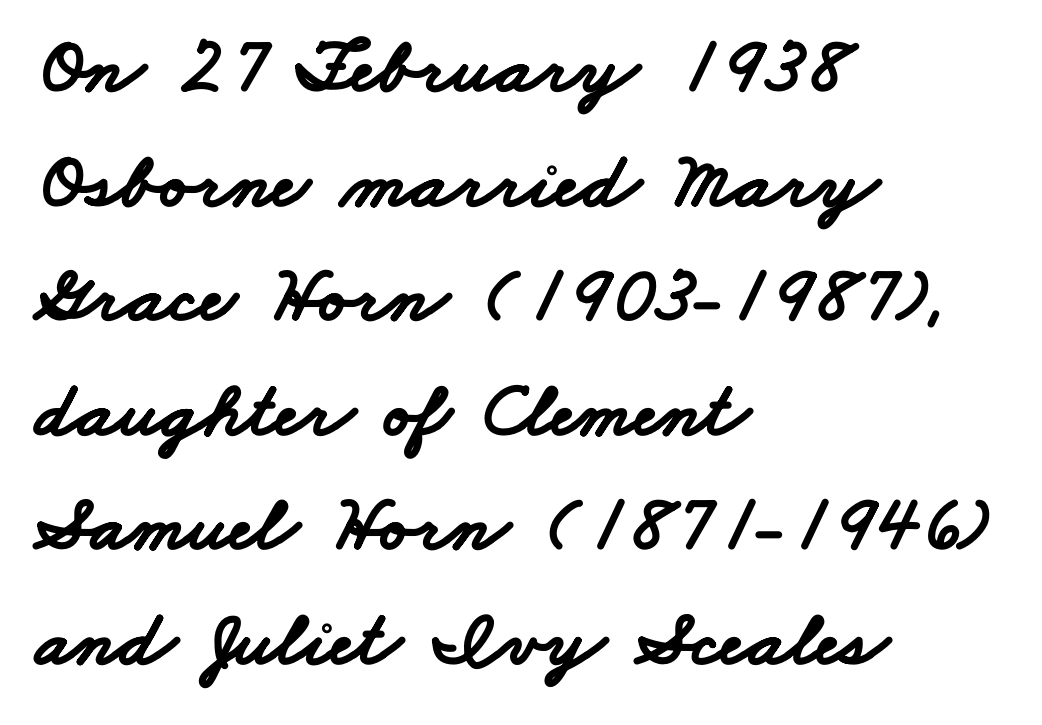
Q: Is the text bold? A: Yes.
Q: Is the typeface a serif or a sans-serif typeface? A: Sans-serif.
Q: Is the text underlined? A: No.
Q: How is the paragraph aligned? A: Left-aligned.
Q: Is the spacing between letters normal or unusually wide? A: Normal.
Q: Is the spacing between lines tight, normal or loose? A: Normal.
Q: Width (condensed, normal, or wide)? A: Wide.
Q: Stroke contrast? A: Low.
Q: x-height? A: Small.
Q: Monospaced? A: No.
